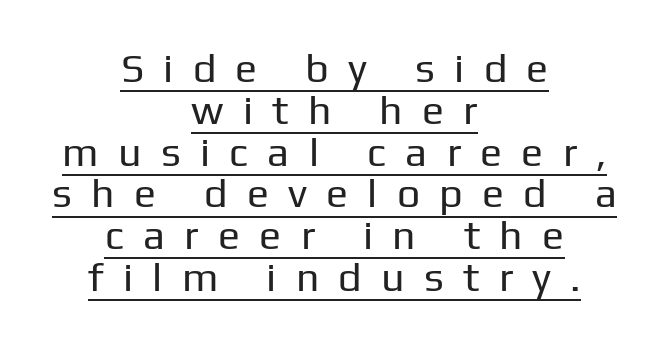
The image shows 41 px regular-weight sans-serif type, upright; set centered, tight line spacing (1.02x), unusually wide letter spacing (+0.47 em), underlined; low stroke contrast and a medium x-height.
